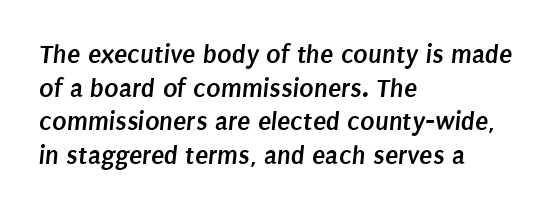
Q: Is the text bold? A: Yes.
Q: Is the text underlined? A: No.
Q: How is the paragraph aligned? A: Left-aligned.
Q: Is the spacing between letters normal or unusually wide? A: Normal.
Q: Is the spacing between lines tight, normal or loose? A: Normal.
